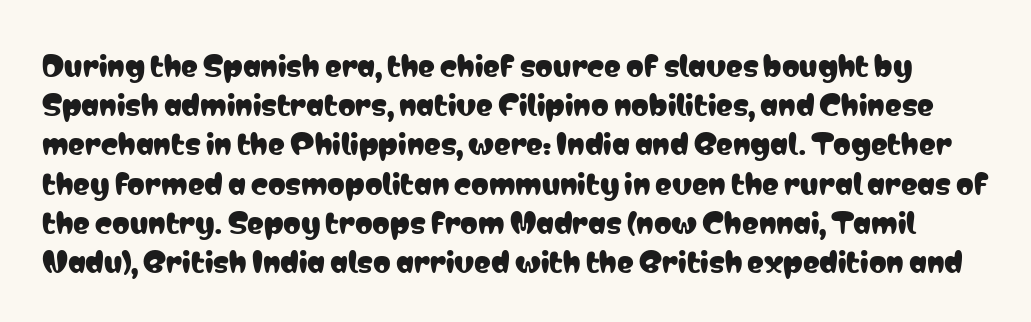
{"serif": "no", "italic": "no", "width": "condensed", "stroke_contrast": "low", "x_height": "medium", "monospaced": "no", "underline": "no", "line_spacing": "normal", "line_spacing_ratio": 1.4, "letter_spacing": "normal", "letter_spacing_em": 0.0, "glyph_px": 28}
